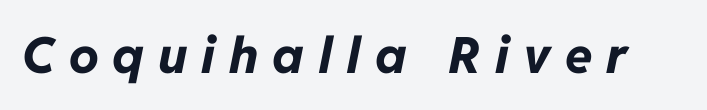
The letters advance in unequal steps, a hallmark of proportional type. Bold? Absolutely — the strokes are thick and heavy. Tall strokes in this sample are angled rather than plumb. Words appear elongated and porous because spacing is wide. Letters rest on an invisible, unmarked baseline.
